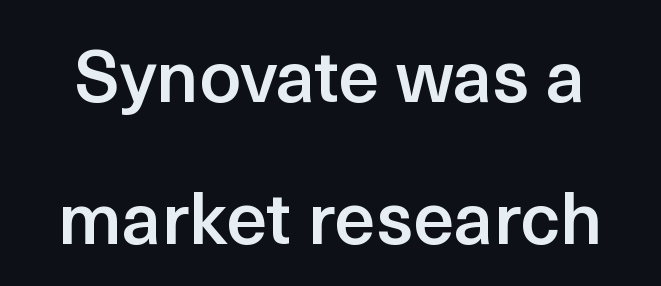
Look at the stroke-to-counter ratio: somewhat heavy, a semibold. A clean baseline with only descenders dipping below it. Between one letter and the next there's only the usual sliver of space. A typesetter would call this proportional, since set widths differ per character.
